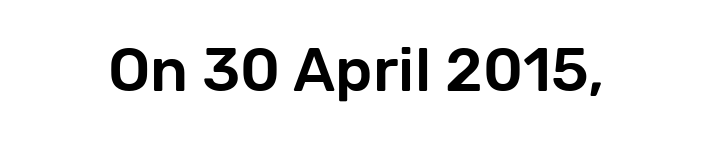
The image shows 61 px sans-serif type, upright; set normal letter spacing, not underlined; low stroke contrast and a medium x-height.
